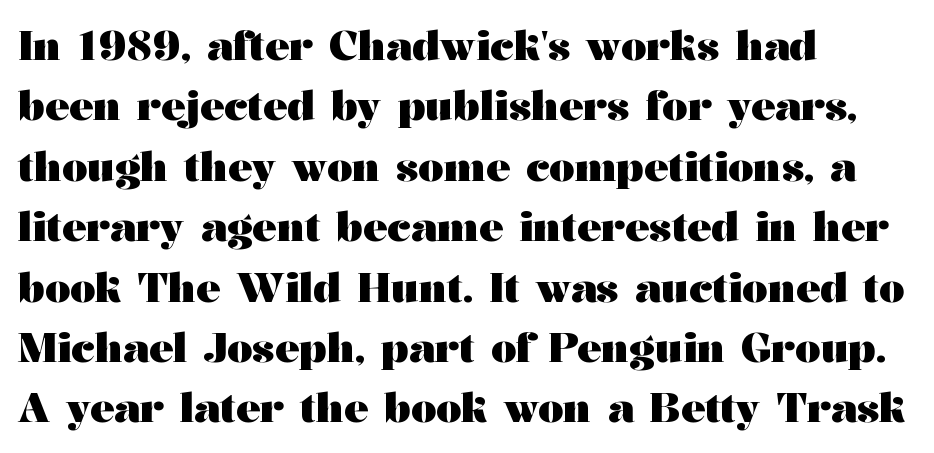
The image shows 40 px heavy, wide serif type, upright; set left-aligned, normal line spacing (1.51x), normal letter spacing, not underlined; medium stroke contrast and a medium x-height.
